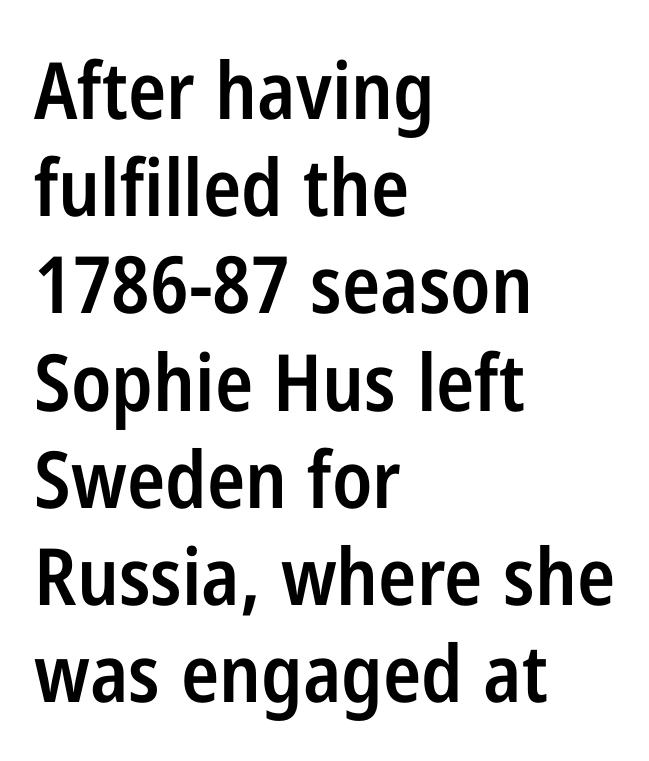
Q: Is the text bold? A: Semi-bold.
Q: Is the text italic (slanted)? A: No, it is upright.
Q: Is the typeface a serif or a sans-serif typeface? A: Sans-serif.
Q: Is the text underlined? A: No.
Q: How is the paragraph aligned? A: Left-aligned.
Q: Is the spacing between letters normal or unusually wide? A: Normal.
Q: Width (condensed, normal, or wide)? A: Condensed.
Q: Stroke contrast? A: Low.
Q: x-height? A: Medium.
Q: Monospaced? A: No.
